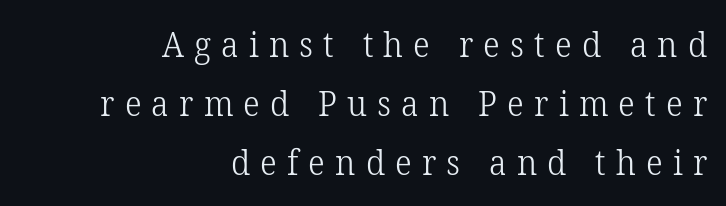
Q: Is the text bold? A: No.
Q: Is the text italic (slanted)? A: No, it is upright.
Q: Is the typeface a serif or a sans-serif typeface? A: Serif.
Q: Is the text underlined? A: No.
Q: How is the paragraph aligned? A: Right-aligned.
Q: Is the spacing between letters normal or unusually wide? A: Unusually wide.
Q: Is the spacing between lines tight, normal or loose? A: Normal.
Q: Width (condensed, normal, or wide)? A: Normal.
Q: Stroke contrast? A: Low.
Q: x-height? A: Medium.
Q: Monospaced? A: No.
